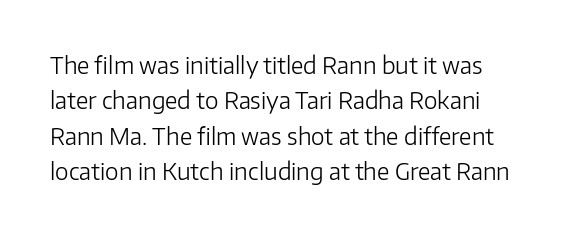
The image shows 23 px text type, upright; set normal line spacing (1.54x), normal letter spacing, not underlined.
